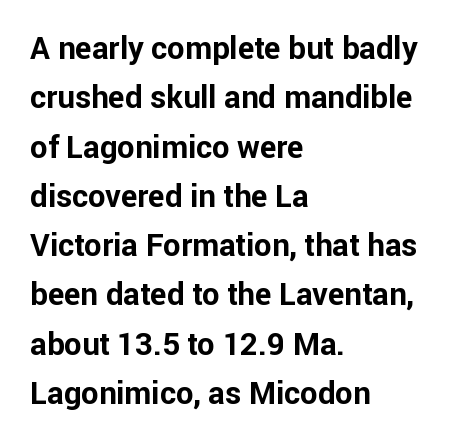
The image shows 31 px bold sans-serif type, upright; set left-aligned, normal line spacing (1.59x), normal letter spacing, not underlined; low stroke contrast and a medium x-height.
